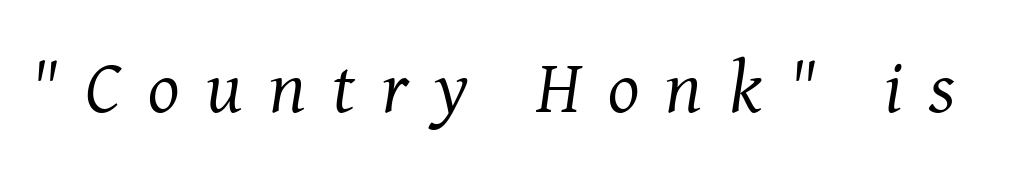
Q: Is the text bold? A: No.
Q: Is the text italic (slanted)? A: Yes, it leans right by about 8 degrees.
Q: Is the typeface a serif or a sans-serif typeface? A: Serif.
Q: Is the text underlined? A: No.
Q: Is the spacing between letters normal or unusually wide? A: Unusually wide.
Q: Width (condensed, normal, or wide)? A: Normal.
Q: Stroke contrast? A: Medium.
Q: x-height? A: Medium.
Q: Monospaced? A: No.
